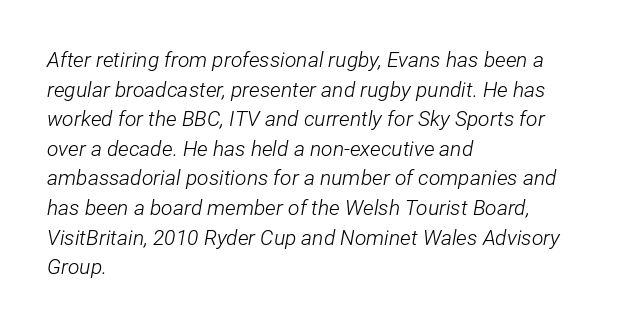
Q: Is the text bold? A: No.
Q: Is the text italic (slanted)? A: Yes, it leans right by about 12 degrees.
Q: Is the text underlined? A: No.
Q: How is the paragraph aligned? A: Left-aligned.
Q: Is the spacing between letters normal or unusually wide? A: Normal.
Q: Is the spacing between lines tight, normal or loose? A: Normal.
